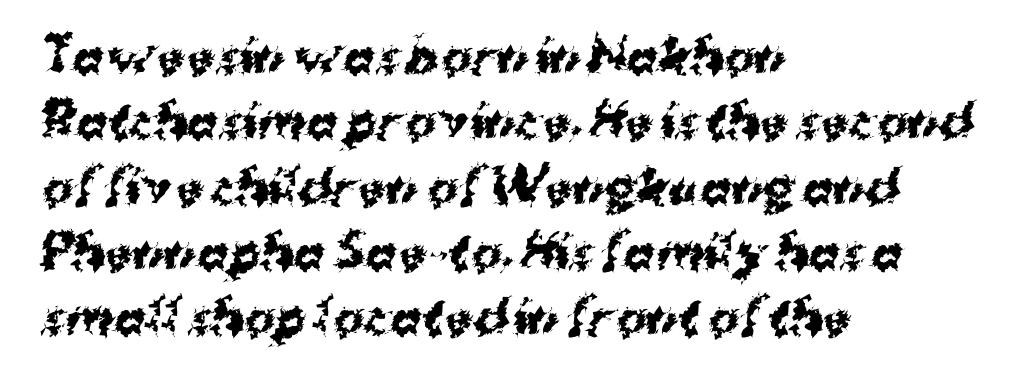
Q: Is the text bold? A: Yes.
Q: Is the typeface a serif or a sans-serif typeface? A: Sans-serif.
Q: Is the text underlined? A: No.
Q: How is the paragraph aligned? A: Left-aligned.
Q: Is the spacing between letters normal or unusually wide? A: Normal.
Q: Is the spacing between lines tight, normal or loose? A: Normal.
Q: Width (condensed, normal, or wide)? A: Normal.
Q: Stroke contrast? A: Medium.
Q: x-height? A: Medium.
Q: Monospaced? A: No.
